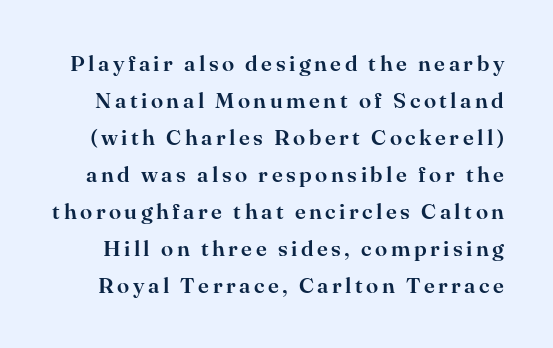
{"italic": "no", "underline": "no", "line_spacing": "normal", "line_spacing_ratio": 1.68, "glyph_px": 22}
